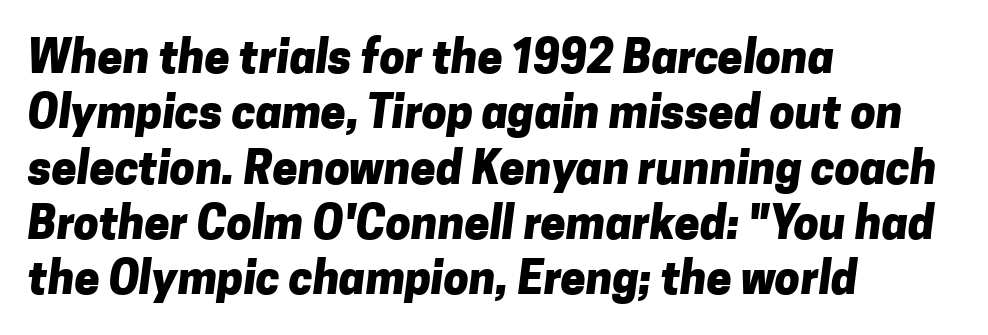
Q: Is the text bold? A: Yes.
Q: Is the typeface a serif or a sans-serif typeface? A: Sans-serif.
Q: Is the text underlined? A: No.
Q: How is the paragraph aligned? A: Left-aligned.
Q: Is the spacing between letters normal or unusually wide? A: Normal.
Q: Width (condensed, normal, or wide)? A: Normal.
Q: Stroke contrast? A: Low.
Q: x-height? A: Medium.
Q: Monospaced? A: No.
